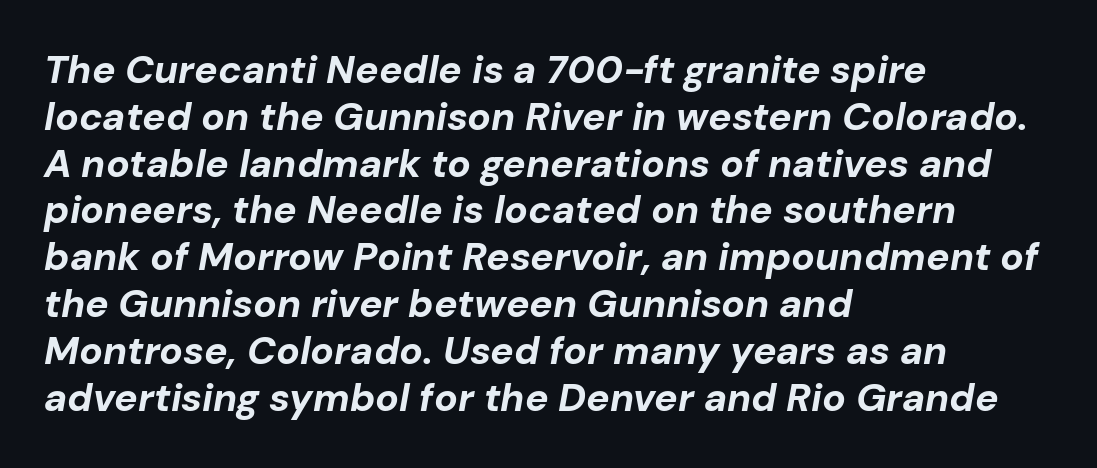
Where is the straight margin? On the left. Only glyphs here, with clear space below each row. Looking at the ascenders, they clearly lean. The strokes are fattened all the way to bold.
